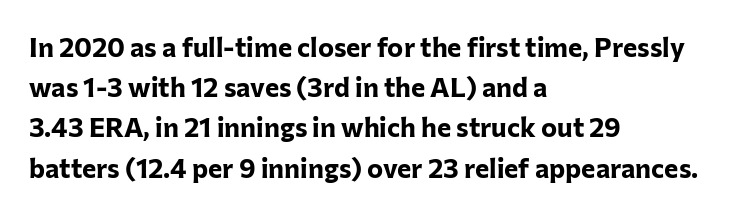
The image shows 27 px bold type, upright; set left-aligned, normal line spacing (1.49x), normal letter spacing, not underlined.
